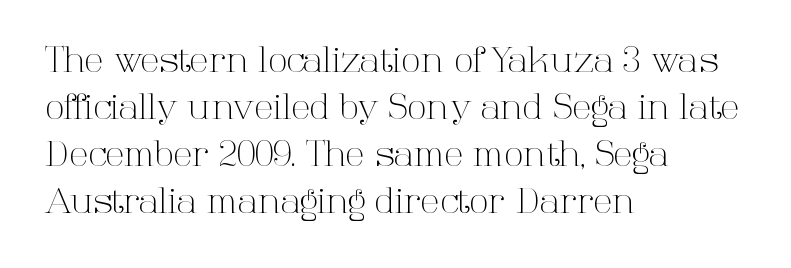
{"serif": "yes", "italic": "no", "bold": "no", "weight": "light", "width": "normal", "stroke_contrast": "high", "x_height": "medium", "monospaced": "no", "underline": "no", "align": "left", "line_spacing": "normal", "line_spacing_ratio": 1.34, "letter_spacing": "normal", "letter_spacing_em": 0.0, "glyph_px": 35}
